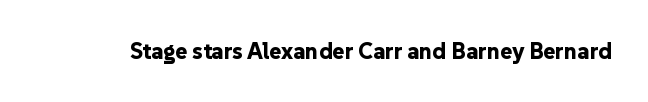
The image shows 23 px bold type, upright; set normal letter spacing, not underlined.
